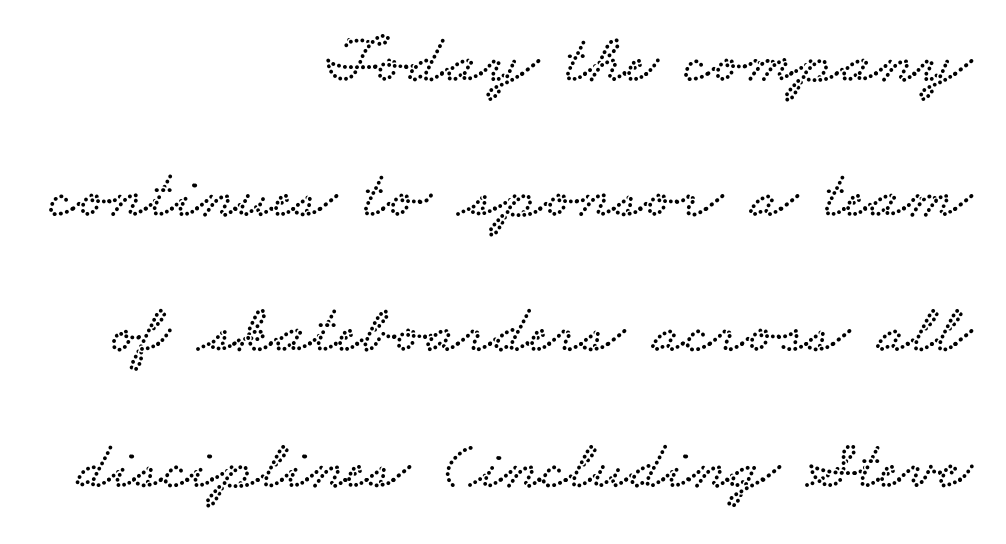
Looks like regular typesetting: each glyph gets only the width it needs. Serif or sans? Serif — the stroke terminals have little feet. Look at the tracking — it's just the regular setting, nothing added. Line ends are locked; line starts wander.
